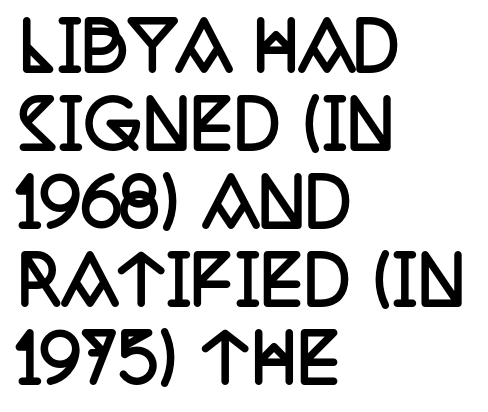
Heft: maximum for text — a bold. Notice how the passage keeps a crisp vertical edge on the left only. The letters advance in unequal steps, a hallmark of proportional type. You could call the tracking neutral — neither tight nor loose.
